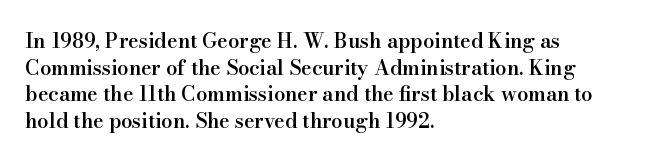
Q: Is the text bold? A: Semi-bold.
Q: Is the text italic (slanted)? A: No, it is upright.
Q: Is the text underlined? A: No.
Q: How is the paragraph aligned? A: Left-aligned.
Q: Is the spacing between letters normal or unusually wide? A: Normal.
Q: Is the spacing between lines tight, normal or loose? A: Normal.
